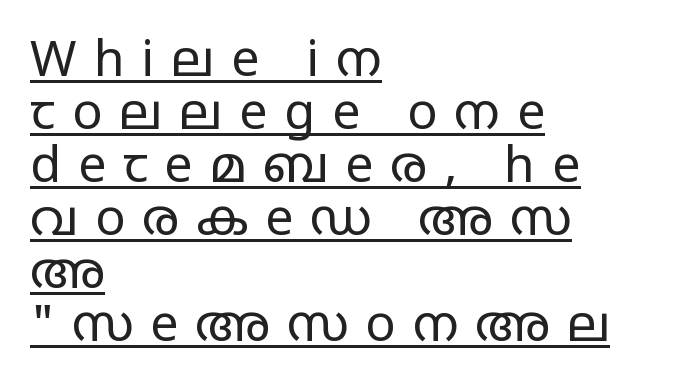
This sample has the flowing, uneven cadence of proportional lettering. A quiet, ordinary-to-light weight characterises the typeface. Every row of glyphs begins at an identical x-position on the left. Notice how descenders almost collide with the ascenders below — that's tight leading.
